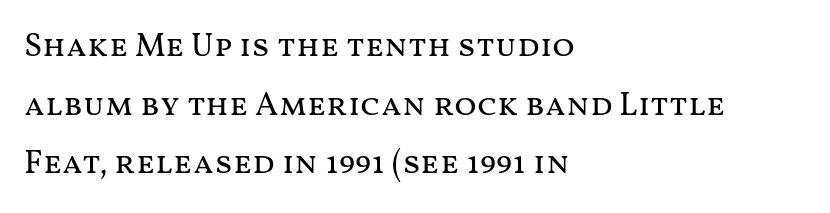
Q: Is the text bold? A: No.
Q: Is the text italic (slanted)? A: No, it is upright.
Q: Is the text underlined? A: No.
Q: How is the paragraph aligned? A: Left-aligned.
Q: Is the spacing between letters normal or unusually wide? A: Normal.
Q: Width (condensed, normal, or wide)? A: Wide.
Q: Stroke contrast? A: Medium.
Q: x-height? A: Medium.
Q: Monospaced? A: No.
